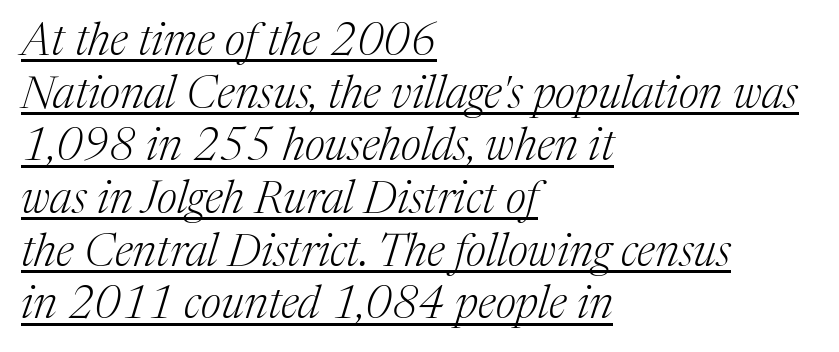
Q: Is the text bold? A: No.
Q: Is the text italic (slanted)? A: Yes, it leans right by about 17 degrees.
Q: Is the typeface a serif or a sans-serif typeface? A: Serif.
Q: Is the text underlined? A: Yes.
Q: How is the paragraph aligned? A: Left-aligned.
Q: Is the spacing between letters normal or unusually wide? A: Normal.
Q: Width (condensed, normal, or wide)? A: Normal.
Q: Stroke contrast? A: Medium.
Q: x-height? A: Medium.
Q: Monospaced? A: No.
